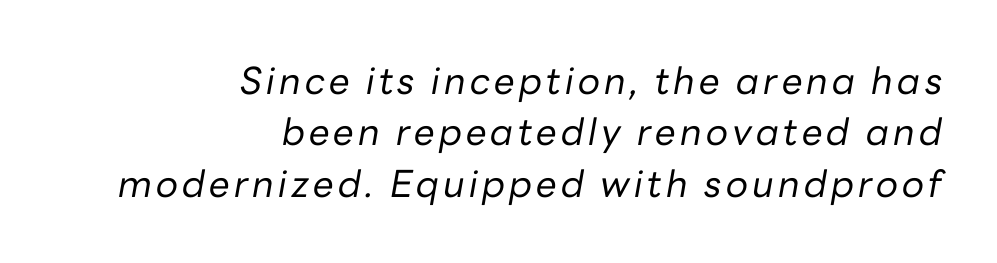
The setting favours the right margin, as signatures and pull-quotes sometimes do. Quick note: interline space is typical. It's the slanting kind of type. The space directly below the letters is spotless. Weight: in the light-to-regular range.
